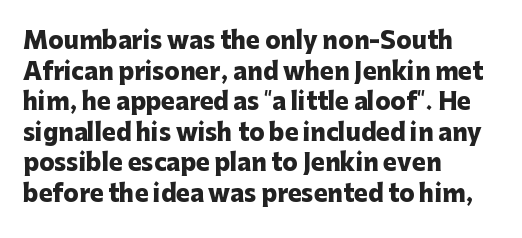
The image shows 23 px bold type, upright; set left-aligned, normal line spacing (1.33x), normal letter spacing, not underlined.
